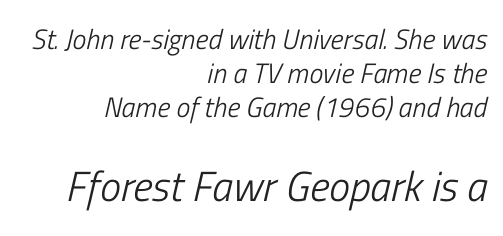
Q: Is the text bold? A: No.
Q: Is the text italic (slanted)? A: Yes, it leans right by about 13 degrees.
Q: Is the text underlined? A: No.
Q: How is the paragraph aligned? A: Right-aligned.
Q: Is the spacing between letters normal or unusually wide? A: Normal.
Q: Which block of text is set in a larger size, the first (top) or the second (bottom)? A: The second (bottom) one.
Q: Width (condensed, normal, or wide)? A: Condensed.
Q: Stroke contrast? A: Low.
Q: x-height? A: Medium.
Q: Monospaced? A: No.
